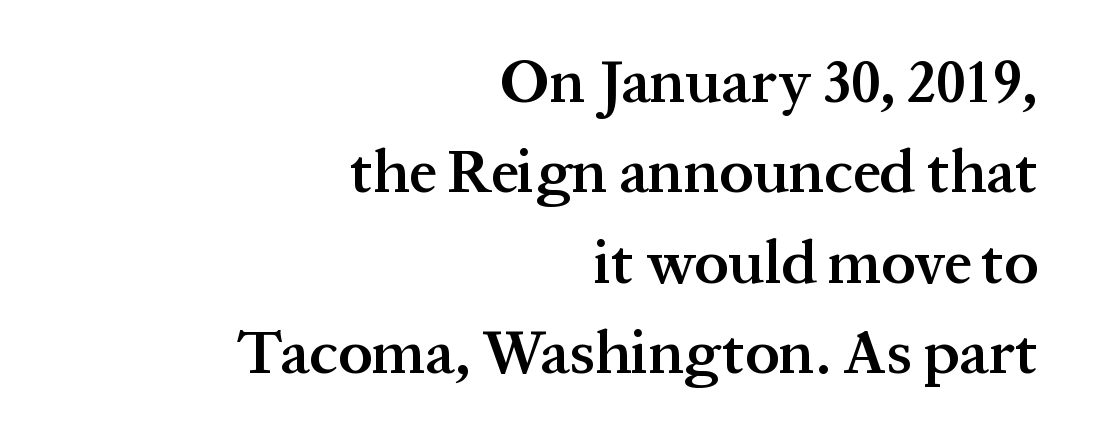
Q: Is the text bold? A: Semi-bold.
Q: Is the text italic (slanted)? A: No, it is upright.
Q: Is the typeface a serif or a sans-serif typeface? A: Serif.
Q: Is the text underlined? A: No.
Q: How is the paragraph aligned? A: Right-aligned.
Q: Is the spacing between letters normal or unusually wide? A: Normal.
Q: Is the spacing between lines tight, normal or loose? A: Normal.
Q: Width (condensed, normal, or wide)? A: Normal.
Q: Stroke contrast? A: Medium.
Q: x-height? A: Medium.
Q: Monospaced? A: No.
